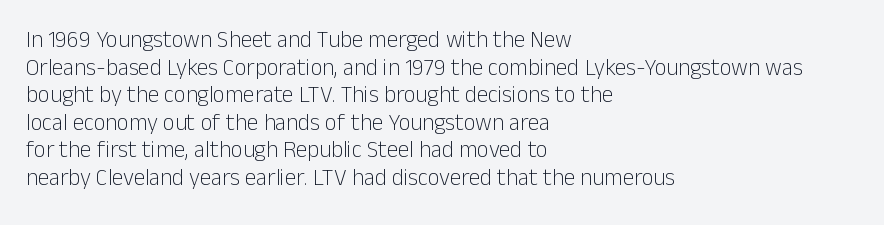
{"italic": "no", "bold": "no", "underline": "no", "align": "left", "line_spacing_ratio": 1.2, "letter_spacing": "normal", "letter_spacing_em": 0.0, "glyph_px": 23}
